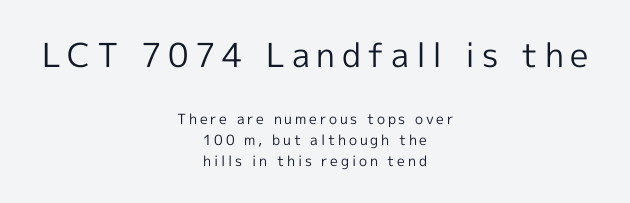
Q: Is the text bold? A: No.
Q: Is the text italic (slanted)? A: No, it is upright.
Q: Is the typeface a serif or a sans-serif typeface? A: Sans-serif.
Q: Is the text underlined? A: No.
Q: How is the paragraph aligned? A: Centered.
Q: Is the spacing between letters normal or unusually wide? A: Unusually wide.
Q: Is the spacing between lines tight, normal or loose? A: Normal.
Q: Which block of text is set in a larger size, the first (top) or the second (bottom)? A: The first (top) one.
Q: Width (condensed, normal, or wide)? A: Normal.
Q: x-height? A: Medium.
Q: Monospaced? A: No.
